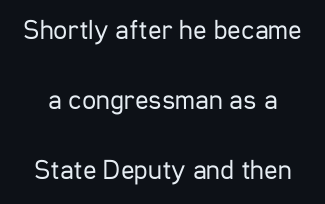
{"serif": "no", "italic": "no", "bold": "no", "weight": "regular", "width": "condensed", "stroke_contrast": "low", "x_height": "medium", "monospaced": "no", "underline": "no", "line_spacing": "loose", "line_spacing_ratio": 2.5, "letter_spacing": "normal", "letter_spacing_em": 0.0, "glyph_px": 28}
